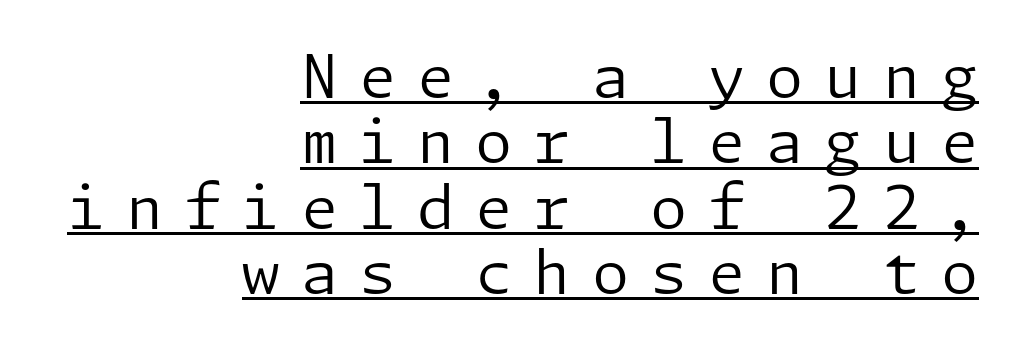
Q: Is the text bold? A: No.
Q: Is the text italic (slanted)? A: No, it is upright.
Q: Is the typeface a serif or a sans-serif typeface? A: Sans-serif.
Q: Is the text underlined? A: Yes.
Q: How is the paragraph aligned? A: Right-aligned.
Q: Is the spacing between letters normal or unusually wide? A: Unusually wide.
Q: Is the spacing between lines tight, normal or loose? A: Tight.
Q: Width (condensed, normal, or wide)? A: Normal.
Q: Stroke contrast? A: Low.
Q: x-height? A: Medium.
